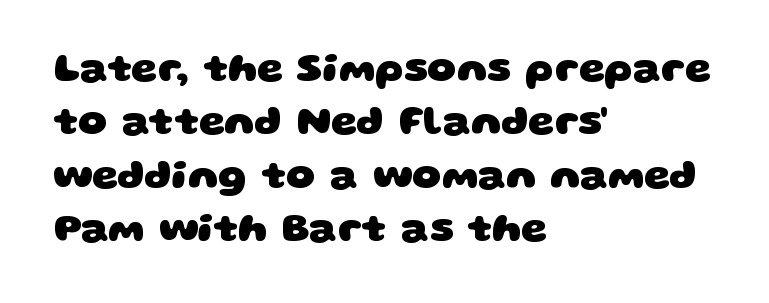
Beneath every word, the page is bare. One glance says typical: line gaps are just what's usual. Bold? Absolutely — the strokes are thick and heavy. The horizontal fit of the characters is conventional and even. Nothing sits at the stroke ends, so this counts as sans-serif. Character widths vary here, with narrow letters taking less room than wide ones.
